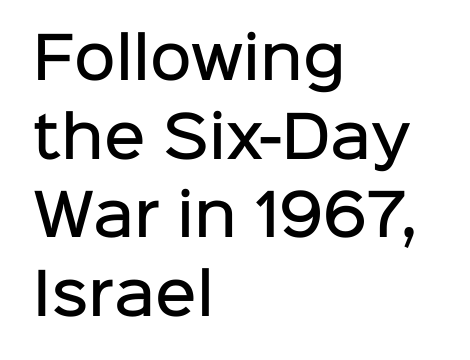
{"serif": "no", "italic": "no", "bold": "semi", "weight": "semibold", "width": "normal", "stroke_contrast": "low", "x_height": "medium", "monospaced": "no", "underline": "no", "align": "left", "line_spacing": "normal", "line_spacing_ratio": 1.38, "letter_spacing": "normal", "letter_spacing_em": 0.0, "glyph_px": 57}
